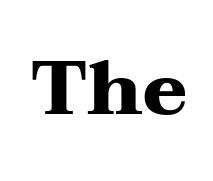
{"serif": "yes", "italic": "no", "bold": "yes", "weight": "heavy", "width": "wide", "stroke_contrast": "medium", "x_height": "medium", "monospaced": "no", "underline": "no", "letter_spacing": "normal", "letter_spacing_em": 0.0, "glyph_px": 75}
